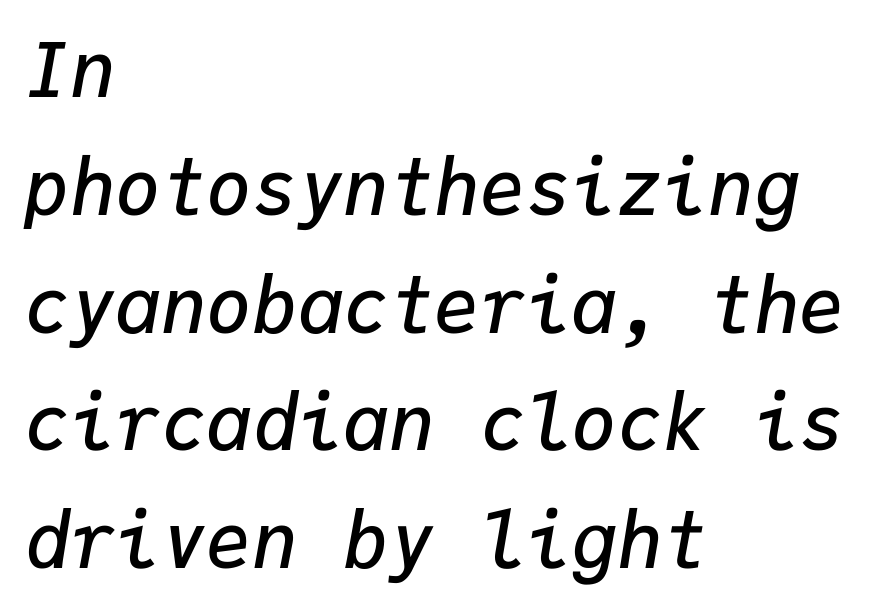
The baseline area is clear. This block has exactly the height ordinary leading produces. These lines are rendered in a fixed-pitch font. Does extra space separate the letters? No, they use regular spacing. Casual observation: everything's shoved over to the left. The typesetting leans somewhat heavy: a semibold.
